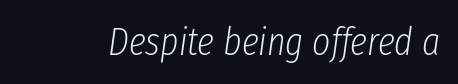
{"italic": "yes", "lean": "right", "slant_degrees": 8, "bold": "no", "weight": "light", "width": "condensed", "stroke_contrast": "low", "x_height": "medium", "monospaced": "no", "underline": "no", "letter_spacing": "normal", "letter_spacing_em": 0.0, "glyph_px": 39}
